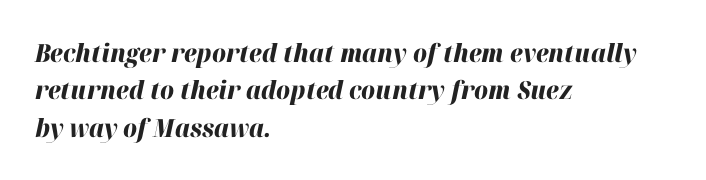
Q: Is the text bold? A: Yes.
Q: Is the text italic (slanted)? A: Yes, it leans right by about 12 degrees.
Q: Is the text underlined? A: No.
Q: How is the paragraph aligned? A: Left-aligned.
Q: Is the spacing between letters normal or unusually wide? A: Normal.
Q: Is the spacing between lines tight, normal or loose? A: Normal.
